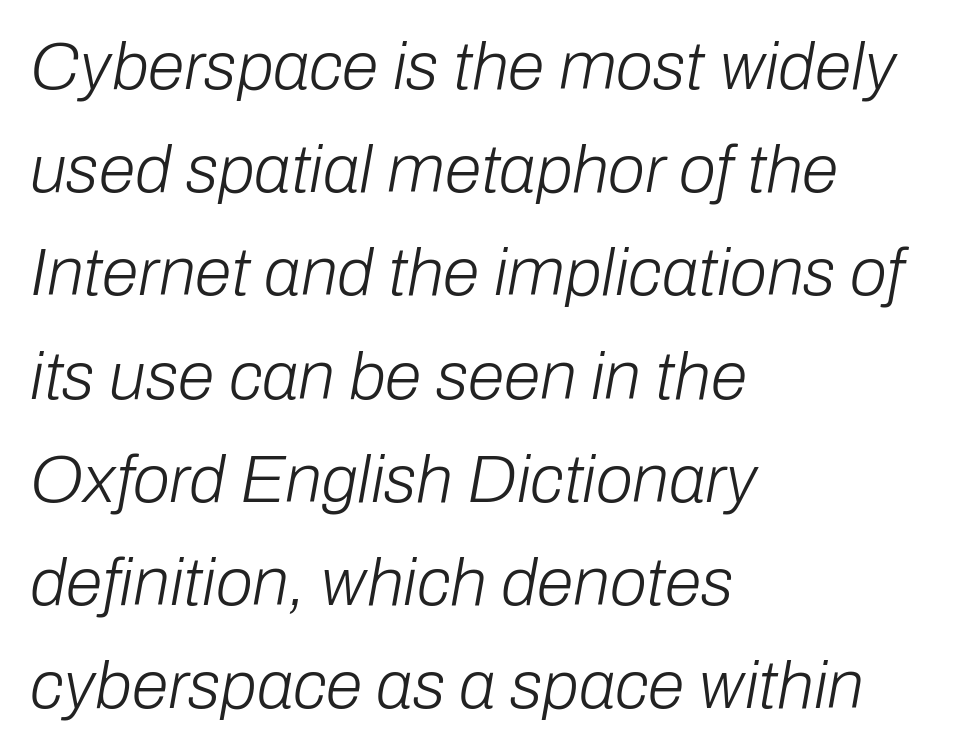
Q: Is the text bold? A: No.
Q: Is the text italic (slanted)? A: Yes, it leans right by about 10 degrees.
Q: Is the text underlined? A: No.
Q: How is the paragraph aligned? A: Left-aligned.
Q: Is the spacing between letters normal or unusually wide? A: Normal.
Q: Is the spacing between lines tight, normal or loose? A: Normal.
Q: Width (condensed, normal, or wide)? A: Normal.
Q: Stroke contrast? A: Low.
Q: x-height? A: Medium.
Q: Monospaced? A: No.
